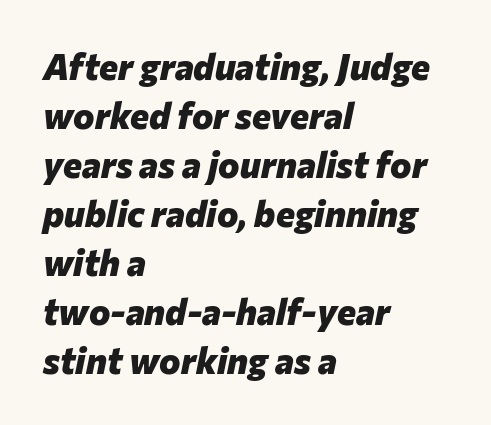
{"italic": "yes", "lean": "right", "slant_degrees": 12, "bold": "yes", "weight": "heavy", "width": "normal", "stroke_contrast": "low", "x_height": "medium", "monospaced": "no", "underline": "no", "align": "left", "line_spacing": "normal", "line_spacing_ratio": 1.36, "letter_spacing": "normal", "letter_spacing_em": 0.0, "glyph_px": 36}
